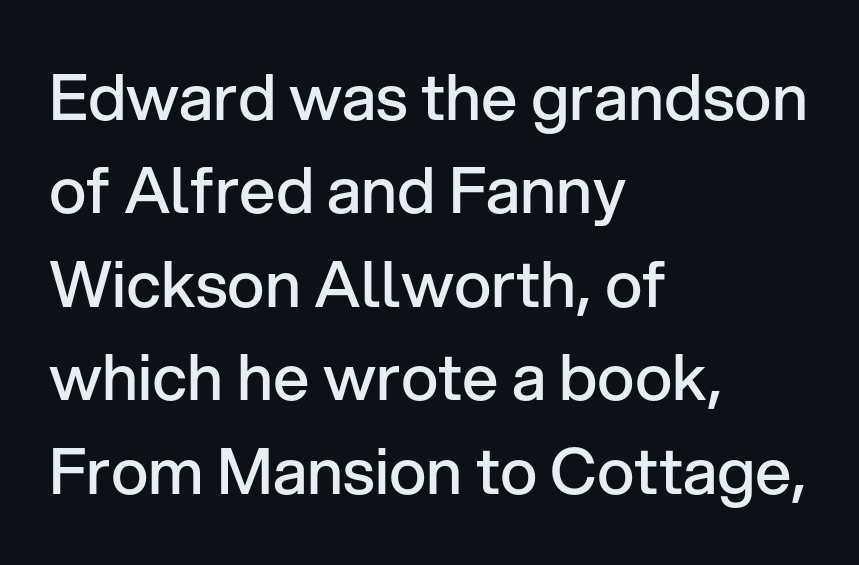
{"serif": "no", "italic": "no", "bold": "semi", "weight": "semibold", "width": "normal", "stroke_contrast": "low", "x_height": "medium", "monospaced": "no", "underline": "no", "align": "left", "line_spacing": "normal", "line_spacing_ratio": 1.46, "letter_spacing": "normal", "letter_spacing_em": 0.0, "glyph_px": 64}
